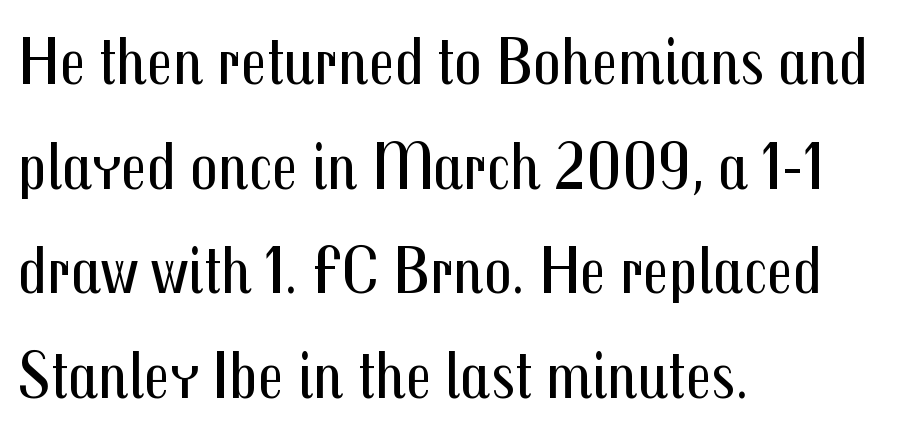
The image shows 68 px regular-weight, condensed sans-serif type, upright; set left-aligned, normal line spacing (1.54x), normal letter spacing, not underlined; medium stroke contrast and a medium x-height.
